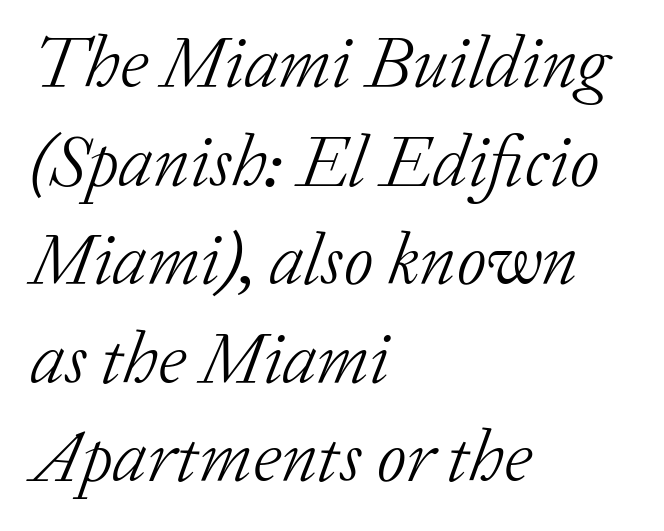
Line spacing here is normal. Unlike a clean sans, this face finishes its strokes with serifs. Spacing verdict: proportional, widths tailored to each character. Descenders hang freely into open space. Is the type heavy? It reads as light-to-regular instead.
